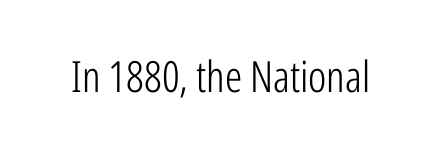
{"serif": "no", "italic": "no", "bold": "no", "weight": "light", "width": "condensed", "stroke_contrast": "low", "x_height": "medium", "monospaced": "no", "underline": "no", "letter_spacing": "normal", "letter_spacing_em": 0.0, "glyph_px": 43}
